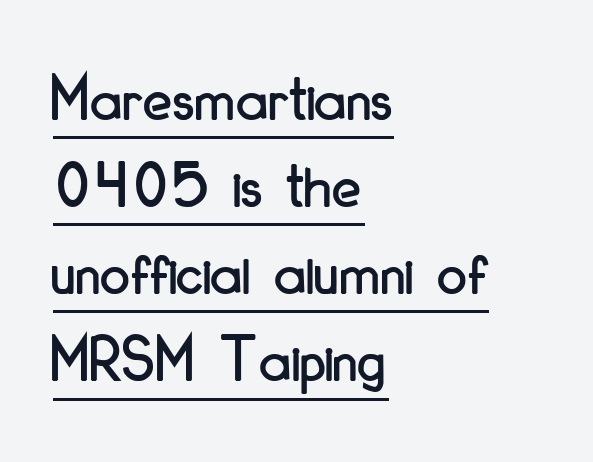
Q: Is the text italic (slanted)? A: No, it is upright.
Q: Is the typeface a serif or a sans-serif typeface? A: Sans-serif.
Q: Is the text underlined? A: Yes.
Q: How is the paragraph aligned? A: Left-aligned.
Q: Is the spacing between letters normal or unusually wide? A: Normal.
Q: Is the spacing between lines tight, normal or loose? A: Normal.
Q: Width (condensed, normal, or wide)? A: Condensed.
Q: Stroke contrast? A: Low.
Q: x-height? A: Small.
Q: Monospaced? A: No.
